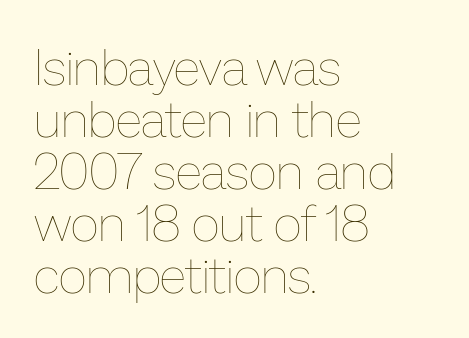
The paragraph shown leans on its left margin. The vertical gap from one line to the next is small. The rendering uses natural spacing where letterforms have individual widths. The letters stand upright; this is a roman face. In terms of letterspacing, this is plain default setting.
